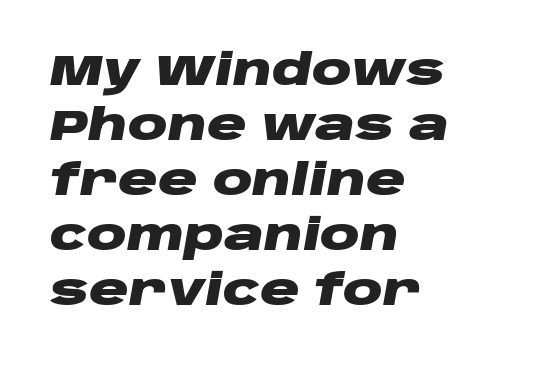
The image shows 44 px heavy, wide type, italic (leaning right); set left-aligned, normal line spacing (1.25x), normal letter spacing, not underlined; low stroke contrast and a large x-height.
